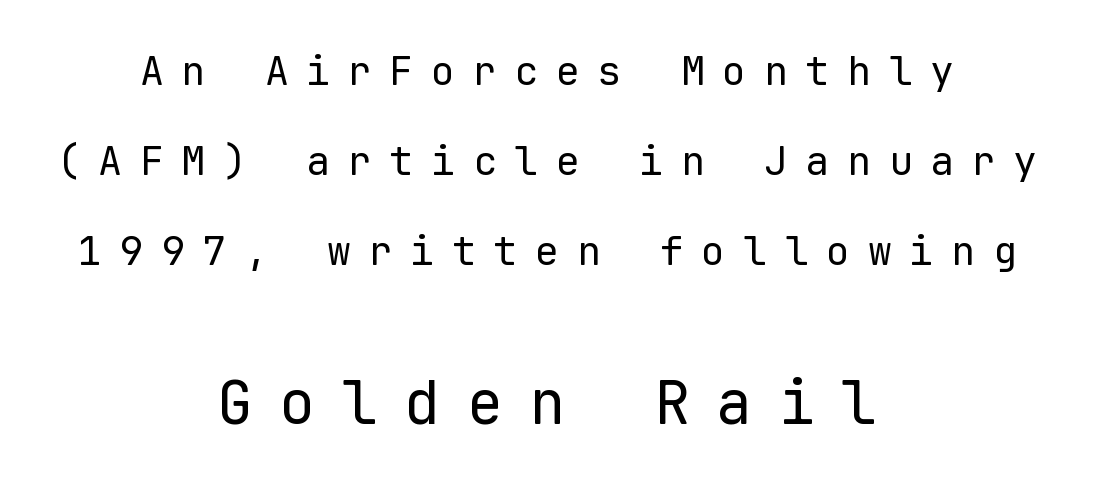
Q: Is the text bold? A: No.
Q: Is the text italic (slanted)? A: No, it is upright.
Q: Is the typeface a serif or a sans-serif typeface? A: Sans-serif.
Q: Is the text underlined? A: No.
Q: How is the paragraph aligned? A: Centered.
Q: Is the spacing between letters normal or unusually wide? A: Unusually wide.
Q: Is the spacing between lines tight, normal or loose? A: Loose.
Q: Which block of text is set in a larger size, the first (top) or the second (bottom)? A: The second (bottom) one.
Q: Width (condensed, normal, or wide)? A: Normal.
Q: Stroke contrast? A: Low.
Q: x-height? A: Medium.
Q: Monospaced? A: Yes.
